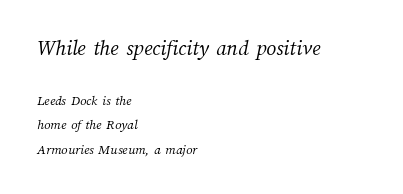
Q: Is the text bold? A: No.
Q: Is the text underlined? A: No.
Q: How is the paragraph aligned? A: Left-aligned.
Q: Is the spacing between letters normal or unusually wide? A: Normal.
Q: Which block of text is set in a larger size, the first (top) or the second (bottom)? A: The first (top) one.
